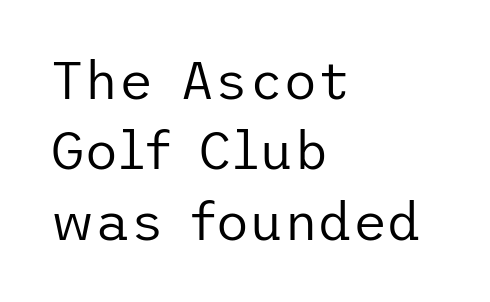
The image shows 53 px regular-weight sans-serif type, upright; set left-aligned, normal line spacing (1.33x), normal letter spacing, not underlined; low stroke contrast and a medium x-height.
